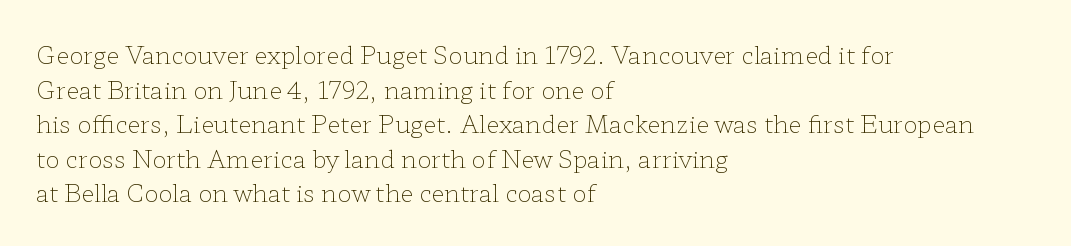
Q: Is the text bold? A: No.
Q: Is the text italic (slanted)? A: No, it is upright.
Q: Is the text underlined? A: No.
Q: How is the paragraph aligned? A: Left-aligned.
Q: Is the spacing between letters normal or unusually wide? A: Normal.
Q: Is the spacing between lines tight, normal or loose? A: Normal.
